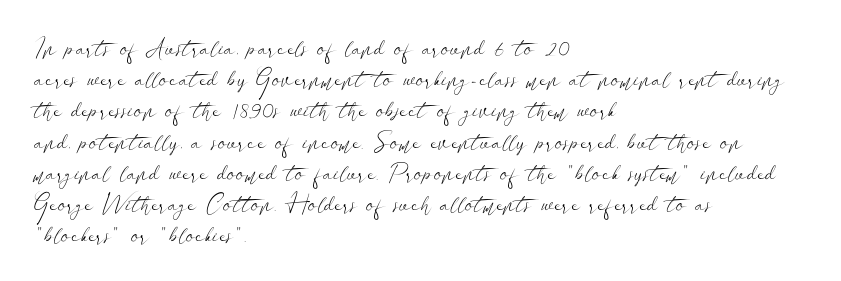
The ragged edge is on the right, which tells us the setting is flush left. The passage shown is not underscored anywhere. This sample uses plain, unmodified letter spacing. Reading down the column, the eye jumps a familiar distance to each next line.
